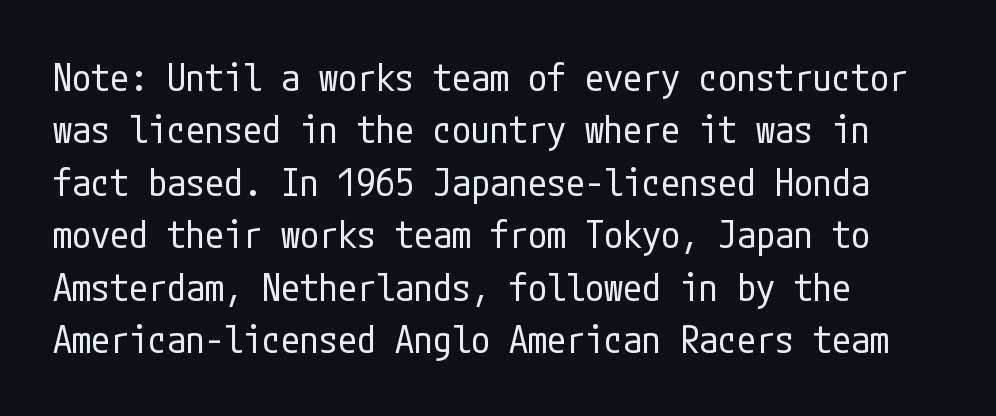
The rendering keeps characters at their native spacing. Line beginnings align vertically; line endings do not. Upright lettering throughout. Only glyphs here, with clear space below each row. The rendering uses a moderate line-height, typical for paragraphs.
